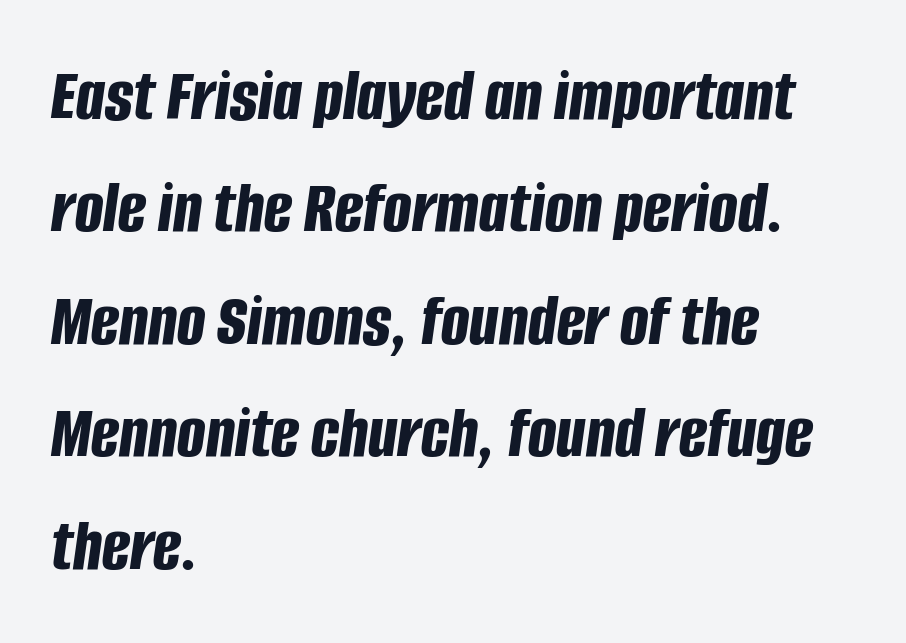
{"italic": "yes", "lean": "right", "slant_degrees": 8, "bold": "yes", "weight": "bold", "width": "condensed", "stroke_contrast": "low", "x_height": "large", "monospaced": "no", "underline": "no", "align": "left", "line_spacing": "normal", "line_spacing_ratio": 1.5, "letter_spacing": "normal", "letter_spacing_em": 0.0, "glyph_px": 75}
